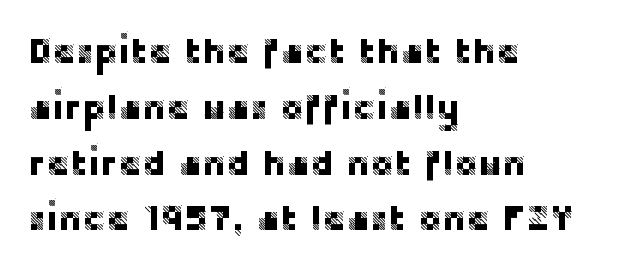
Q: Is the text italic (slanted)? A: No, it is upright.
Q: Is the typeface a serif or a sans-serif typeface? A: Sans-serif.
Q: Is the text underlined? A: No.
Q: How is the paragraph aligned? A: Left-aligned.
Q: Is the spacing between letters normal or unusually wide? A: Normal.
Q: Is the spacing between lines tight, normal or loose? A: Normal.
Q: Width (condensed, normal, or wide)? A: Normal.
Q: Stroke contrast? A: Low.
Q: x-height? A: Large.
Q: Monospaced? A: No.
